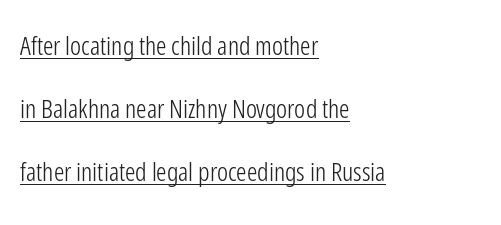
The rendering anchors every line to the left-hand side. Posture: vertical. The font sits on the lighter half of the weight spectrum, regular included. These lines keep a tight, regular rhythm from letter to letter. The rendered words wear a rule along their underside. Vertical spacing — loose.
